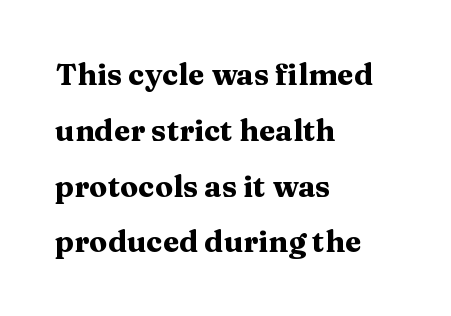
It's the straight-up-and-down kind of type. Varying glyph widths throughout — classic text-font behaviour. You can tell from the footed stems that serif type was used. Pretty heavy lettering here — definitely bold. The face used here is rendered with its standard letterfit.
